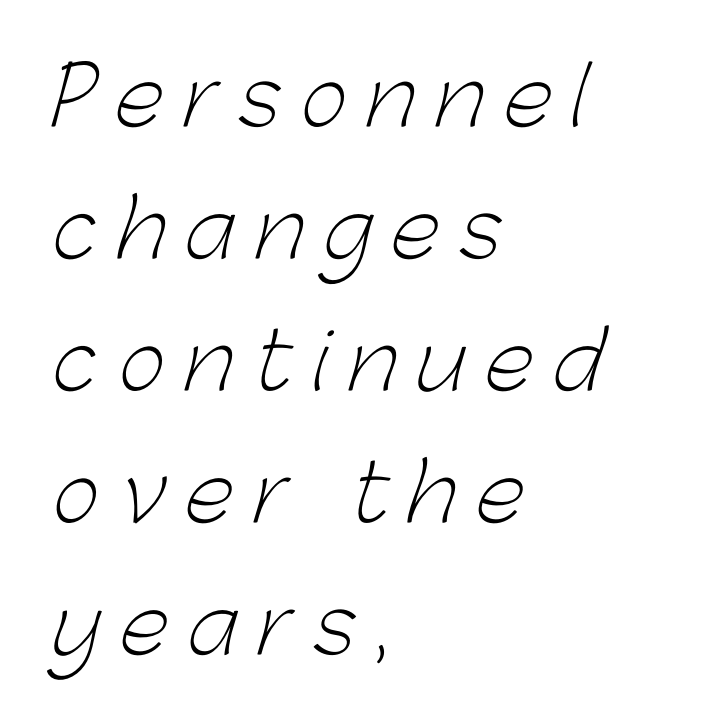
The image shows 80 px light sans-serif type; set left-aligned, normal line spacing (1.65x), unusually wide letter spacing (+0.25 em), not underlined; low stroke contrast and a medium x-height.
